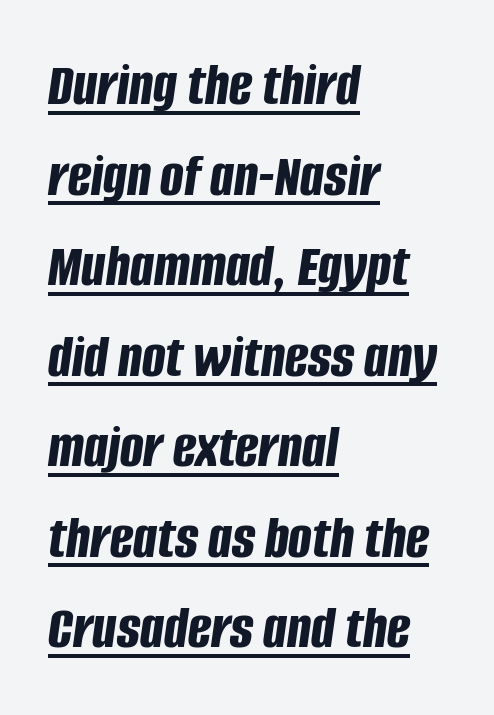
The image shows 62 px bold, condensed type, italic (leaning right); set left-aligned, normal line spacing (1.46x), normal letter spacing, underlined; low stroke contrast and a large x-height.
